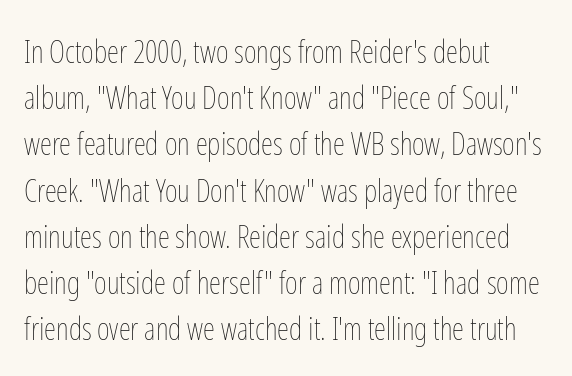
{"italic": "no", "bold": "no", "weight": "thin", "width": "condensed", "stroke_contrast": "low", "x_height": "medium", "monospaced": "no", "underline": "no", "align": "left", "line_spacing": "normal", "line_spacing_ratio": 1.49, "letter_spacing": "normal", "letter_spacing_em": 0.0, "glyph_px": 31}
